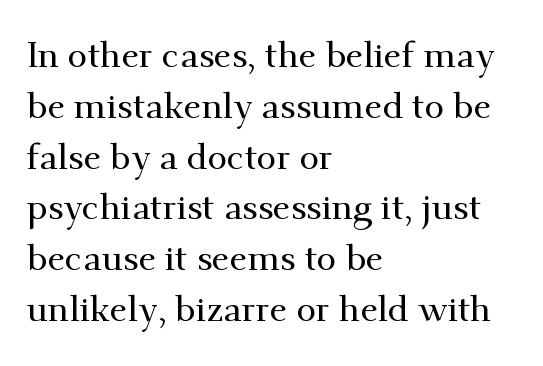
{"serif": "yes", "italic": "no", "width": "normal", "stroke_contrast": "medium", "x_height": "small", "monospaced": "no", "underline": "no", "align": "left", "line_spacing": "normal", "line_spacing_ratio": 1.41, "letter_spacing": "normal", "letter_spacing_em": 0.0, "glyph_px": 36}
